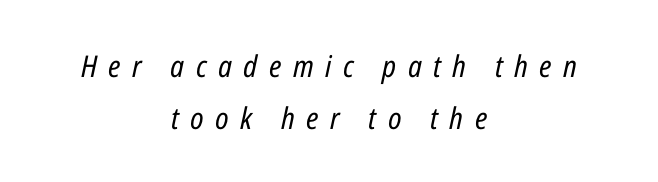
{"italic": "yes", "lean": "right", "slant_degrees": 12, "bold": "no", "weight": "regular", "width": "condensed", "stroke_contrast": "low", "x_height": "medium", "monospaced": "no", "underline": "no", "align": "center", "line_spacing_ratio": 1.73, "letter_spacing": "wide", "letter_spacing_em": 0.38, "glyph_px": 30}
